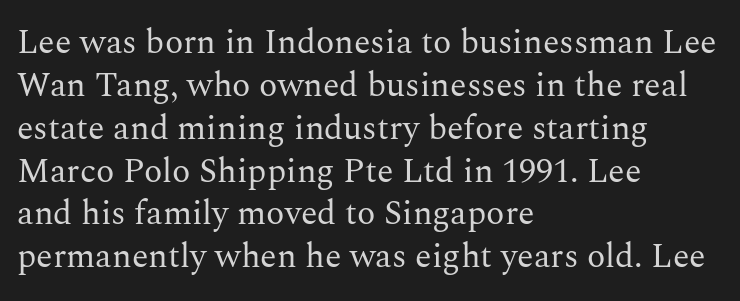
Q: Is the text bold? A: No.
Q: Is the text italic (slanted)? A: No, it is upright.
Q: Is the typeface a serif or a sans-serif typeface? A: Serif.
Q: Is the text underlined? A: No.
Q: How is the paragraph aligned? A: Left-aligned.
Q: Is the spacing between letters normal or unusually wide? A: Normal.
Q: Is the spacing between lines tight, normal or loose? A: Normal.
Q: Width (condensed, normal, or wide)? A: Normal.
Q: Stroke contrast? A: Medium.
Q: x-height? A: Medium.
Q: Monospaced? A: No.
